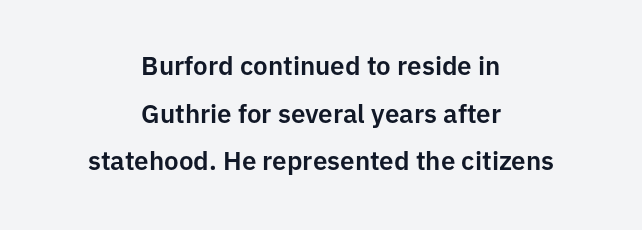
The image shows 26 px text type, upright; set centered, line spacing 1.83x, normal letter spacing, not underlined.
